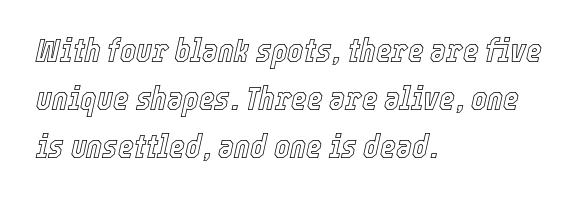
The typography opts for an oblique posture over an upright one. In terms of leading, this rendering sits right in the middle. Varying glyph widths throughout — classic text-font behaviour. Honestly, the letter spacing is just normal — you wouldn't notice it. The passage is arranged the way most books set body copy — flush left.
